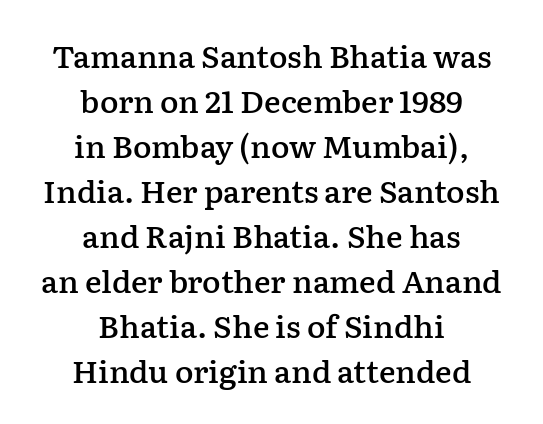
Q: Is the text bold? A: Semi-bold.
Q: Is the text italic (slanted)? A: No, it is upright.
Q: Is the typeface a serif or a sans-serif typeface? A: Serif.
Q: Is the text underlined? A: No.
Q: How is the paragraph aligned? A: Centered.
Q: Is the spacing between letters normal or unusually wide? A: Normal.
Q: Is the spacing between lines tight, normal or loose? A: Normal.
Q: Width (condensed, normal, or wide)? A: Normal.
Q: Stroke contrast? A: Low.
Q: x-height? A: Medium.
Q: Monospaced? A: No.
